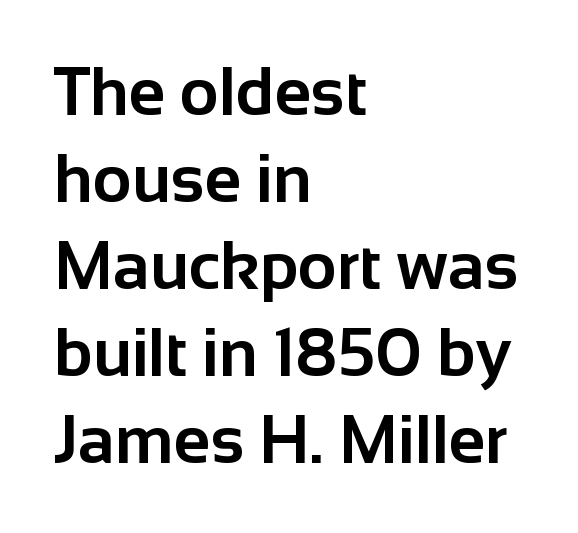
The image shows 67 px bold sans-serif type, upright; set left-aligned, normal line spacing (1.3x), normal letter spacing, not underlined; low stroke contrast and a medium x-height.
